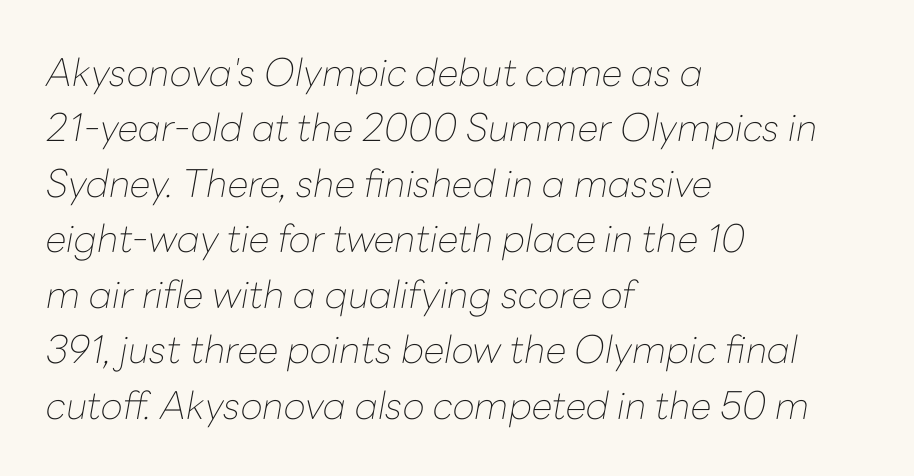
Q: Is the text bold? A: No.
Q: Is the text italic (slanted)? A: Yes, it leans right by about 10 degrees.
Q: Is the text underlined? A: No.
Q: How is the paragraph aligned? A: Left-aligned.
Q: Is the spacing between letters normal or unusually wide? A: Normal.
Q: Is the spacing between lines tight, normal or loose? A: Normal.
Q: Width (condensed, normal, or wide)? A: Normal.
Q: Stroke contrast? A: Low.
Q: x-height? A: Medium.
Q: Monospaced? A: No.
